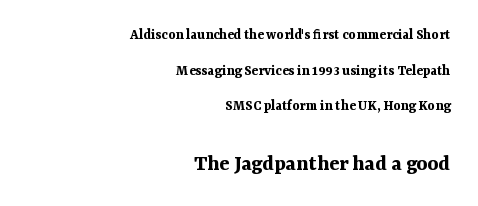
Notice how thick the strokes are: this is what a full bold looks like. If you squint, the bottom block still reads clearly — it's the larger of the two. Words appear dense and cohesive because spacing is normal. Each row of text sits above clean, open space.
